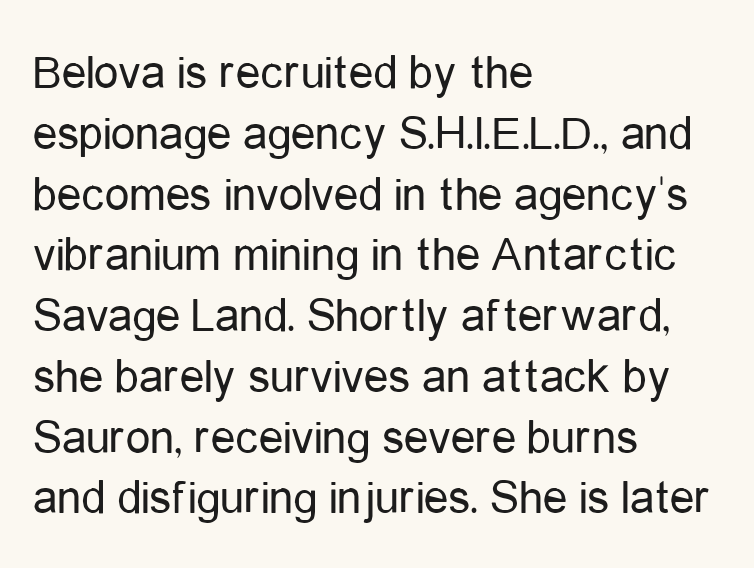
Is the letter spacing exaggerated? No — it looks like the ordinary default. Upright lettering throughout. These lines are composed in type without serifs. The string is rendered with underlining switched off. Varying glyph widths throughout — classic text-font behaviour.
